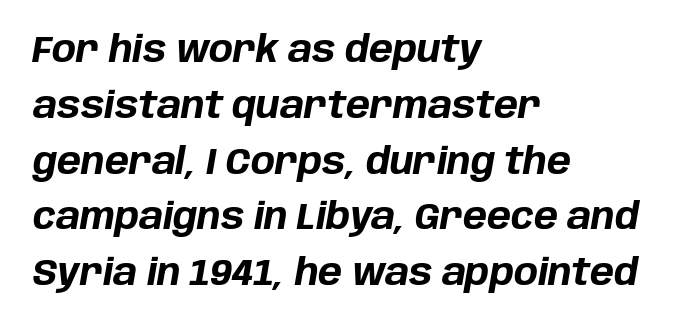
Q: Is the text bold? A: Yes.
Q: Is the text italic (slanted)? A: Yes, it leans right by about 10 degrees.
Q: Is the text underlined? A: No.
Q: How is the paragraph aligned? A: Left-aligned.
Q: Is the spacing between letters normal or unusually wide? A: Normal.
Q: Is the spacing between lines tight, normal or loose? A: Normal.
Q: Width (condensed, normal, or wide)? A: Normal.
Q: Stroke contrast? A: Low.
Q: x-height? A: Large.
Q: Monospaced? A: No.
